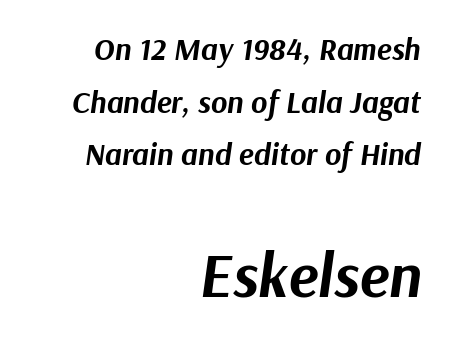
{"italic": "yes", "lean": "right", "slant_degrees": 9, "bold": "yes", "weight": "bold", "width": "normal", "stroke_contrast": "medium", "x_height": "medium", "monospaced": "no", "underline": "no", "align": "right", "line_spacing": "normal", "line_spacing_ratio": 1.7, "letter_spacing": "normal", "letter_spacing_em": 0.0, "larger_block": "second", "size_ratio": 2.0, "glyph_px": 62}
